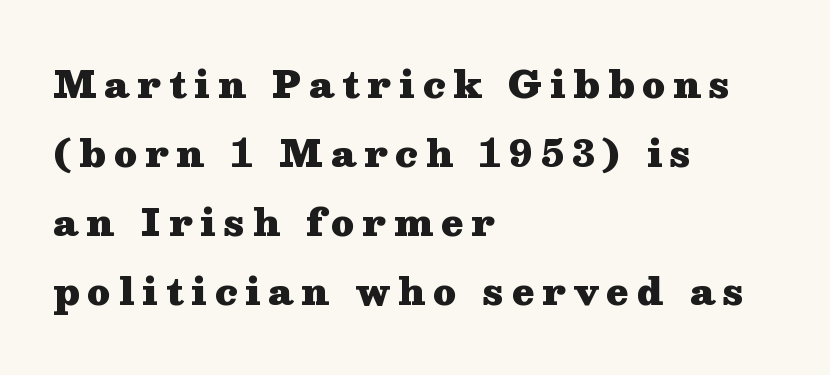
Q: Is the text bold? A: Yes.
Q: Is the text italic (slanted)? A: No, it is upright.
Q: Is the typeface a serif or a sans-serif typeface? A: Serif.
Q: Is the text underlined? A: No.
Q: How is the paragraph aligned? A: Left-aligned.
Q: Is the spacing between letters normal or unusually wide? A: Unusually wide.
Q: Is the spacing between lines tight, normal or loose? A: Loose.
Q: Width (condensed, normal, or wide)? A: Wide.
Q: Stroke contrast? A: Medium.
Q: x-height? A: Medium.
Q: Monospaced? A: No.
